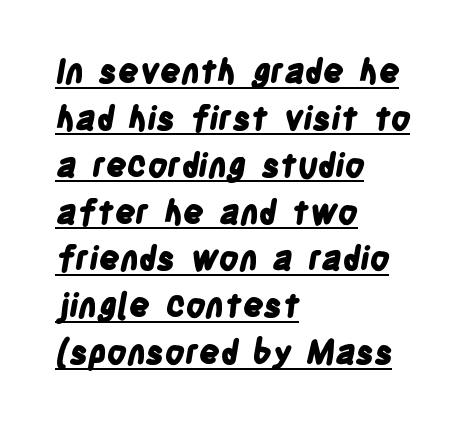
The image shows 33 px bold, condensed sans-serif type; set left-aligned, normal line spacing (1.42x), normal letter spacing, underlined; low stroke contrast and a large x-height.
